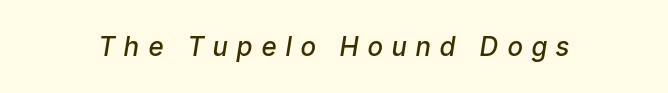
{"italic": "yes", "lean": "right", "slant_degrees": 9, "bold": "semi", "underline": "no", "letter_spacing": "wide", "letter_spacing_em": 0.37, "glyph_px": 26}
